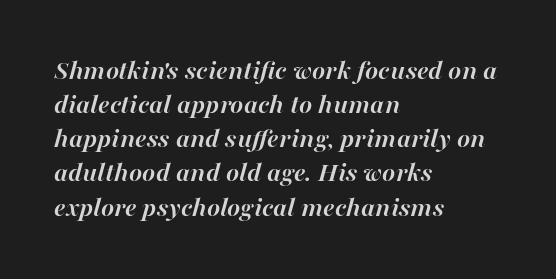
Looks like regular typesetting: each glyph gets only the width it needs. The text carries the slant typical of an italic or oblique font. Students, note that the glyphs here touch the page at normal intervals. Thick stems and heavy bowls — unmistakably bold. Compared with a centered layout, this one pins lines to the left instead.
